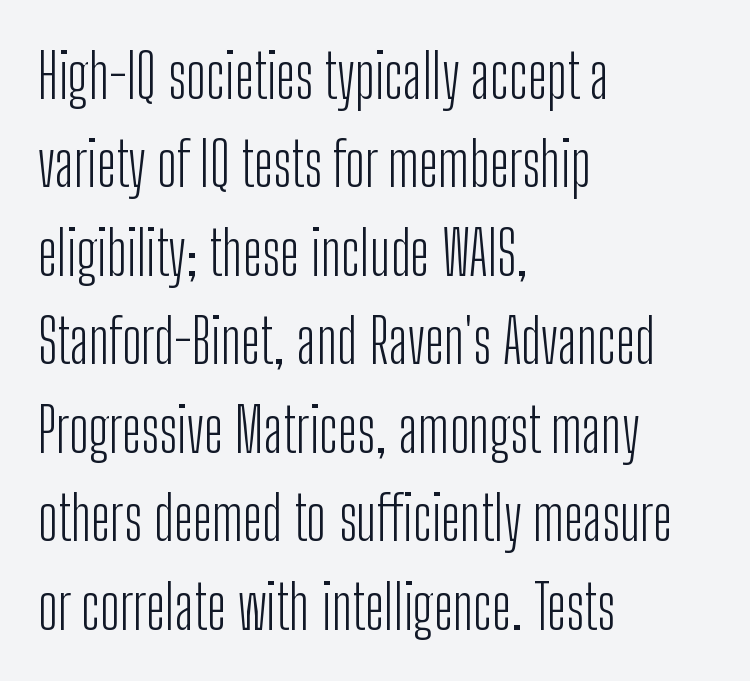
The image shows 61 px light, condensed sans-serif type, upright; set left-aligned, normal line spacing (1.45x), normal letter spacing, not underlined; low stroke contrast and a medium x-height.
